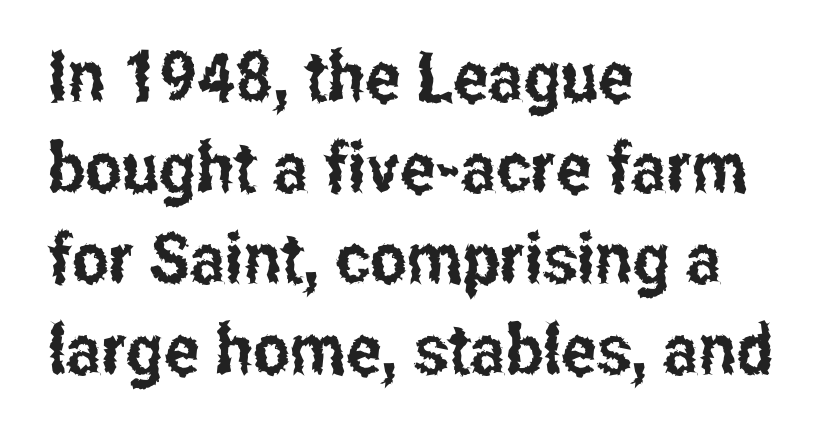
{"serif": "no", "italic": "no", "width": "condensed", "stroke_contrast": "low", "x_height": "medium", "monospaced": "no", "underline": "no", "align": "left", "line_spacing": "normal", "line_spacing_ratio": 1.3, "letter_spacing": "normal", "letter_spacing_em": 0.0, "glyph_px": 70}
